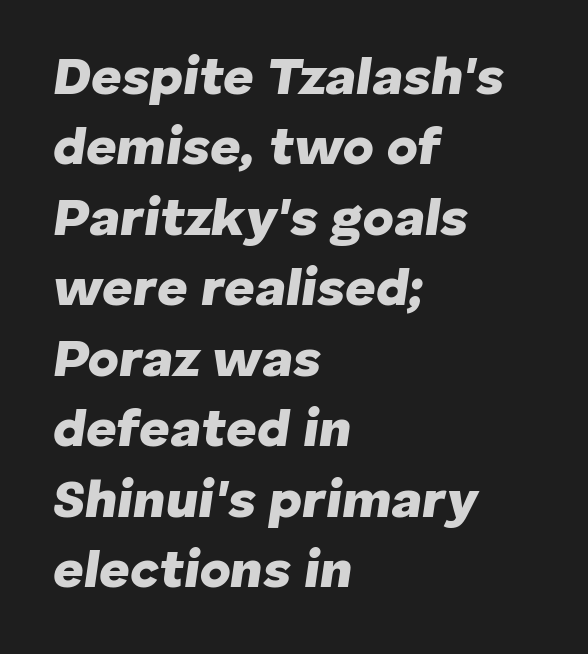
I'd describe the lettering as bold — thick and assertive. Proportional: the letters do not fall into vertical columns. The setting favours the left margin, as ordinary paragraphs usually do. The block of text has a typical density, with ordinary space between rows.
